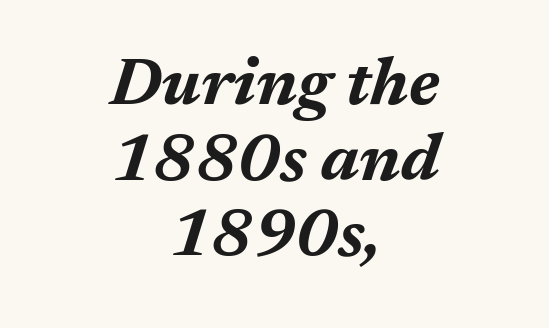
{"italic": "yes", "lean": "right", "slant_degrees": 17, "bold": "yes", "weight": "bold", "width": "normal", "stroke_contrast": "medium", "x_height": "medium", "monospaced": "no", "underline": "no", "align": "center", "line_spacing": "tight", "line_spacing_ratio": 1.13, "letter_spacing": "normal", "letter_spacing_em": 0.0, "glyph_px": 67}
